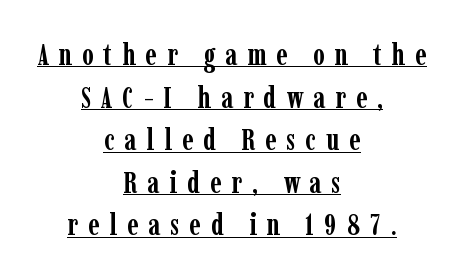
Q: Is the text bold? A: Yes.
Q: Is the text italic (slanted)? A: No, it is upright.
Q: Is the typeface a serif or a sans-serif typeface? A: Serif.
Q: Is the text underlined? A: Yes.
Q: How is the paragraph aligned? A: Centered.
Q: Is the spacing between letters normal or unusually wide? A: Unusually wide.
Q: Is the spacing between lines tight, normal or loose? A: Normal.
Q: Width (condensed, normal, or wide)? A: Condensed.
Q: Stroke contrast? A: Low.
Q: x-height? A: Medium.
Q: Monospaced? A: No.
